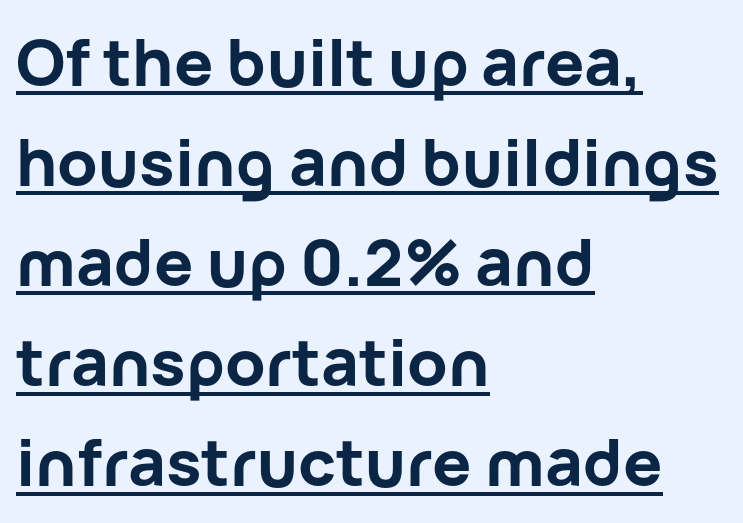
Q: Is the text bold? A: Yes.
Q: Is the text italic (slanted)? A: No, it is upright.
Q: Is the typeface a serif or a sans-serif typeface? A: Sans-serif.
Q: Is the text underlined? A: Yes.
Q: How is the paragraph aligned? A: Left-aligned.
Q: Is the spacing between letters normal or unusually wide? A: Normal.
Q: Is the spacing between lines tight, normal or loose? A: Normal.
Q: Width (condensed, normal, or wide)? A: Normal.
Q: Stroke contrast? A: Low.
Q: x-height? A: Medium.
Q: Monospaced? A: No.
